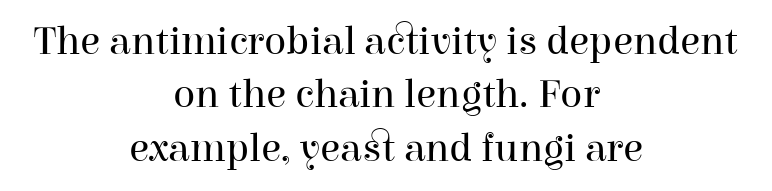
Posture: straight, roman, zero tilt. Each letter's strokes conclude with small projecting serifs. There is no visible air inserted between adjacent glyphs. Vertically, the passage feels balanced, rows spaced as you'd expect. No chunkiness to these letters — they're not bold. You could not count columns in this text — the font is proportionally spaced.
